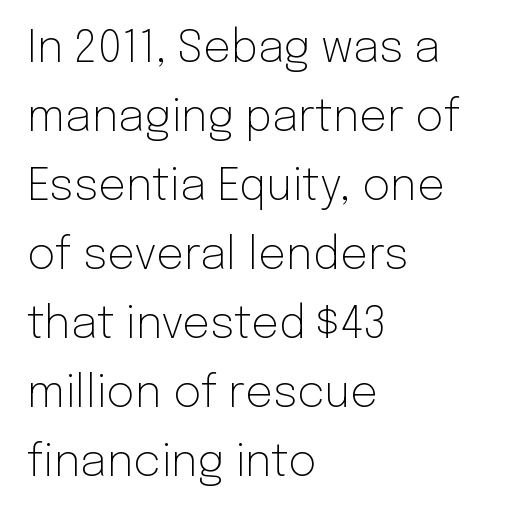
The image shows 44 px light sans-serif type, upright; set left-aligned, normal line spacing (1.57x), normal letter spacing, not underlined; low stroke contrast and a medium x-height.
